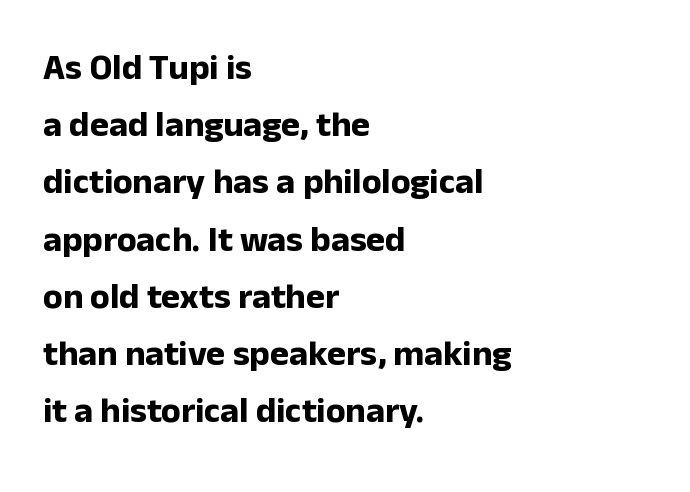
{"serif": "no", "italic": "no", "bold": "yes", "weight": "bold", "width": "normal", "stroke_contrast": "low", "x_height": "medium", "monospaced": "no", "underline": "no", "align": "left", "line_spacing": "normal", "line_spacing_ratio": 1.59, "letter_spacing": "normal", "letter_spacing_em": 0.0, "glyph_px": 36}
